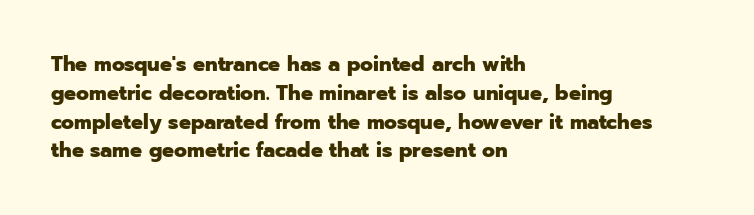
Leftover space on each line is placed entirely after the last word. The baseline area is clear. Tracking value appears to be zero — textbook default spacing. Is the type bold? Yes — the strokes are clearly thick and heavy.
